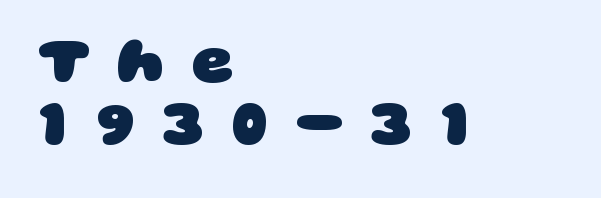
{"serif": "no", "bold": "yes", "weight": "heavy", "width": "wide", "stroke_contrast": "low", "x_height": "large", "monospaced": "no", "underline": "no", "align": "left", "line_spacing": "tight", "line_spacing_ratio": 0.97, "letter_spacing": "wide", "letter_spacing_em": 0.43, "glyph_px": 65}
